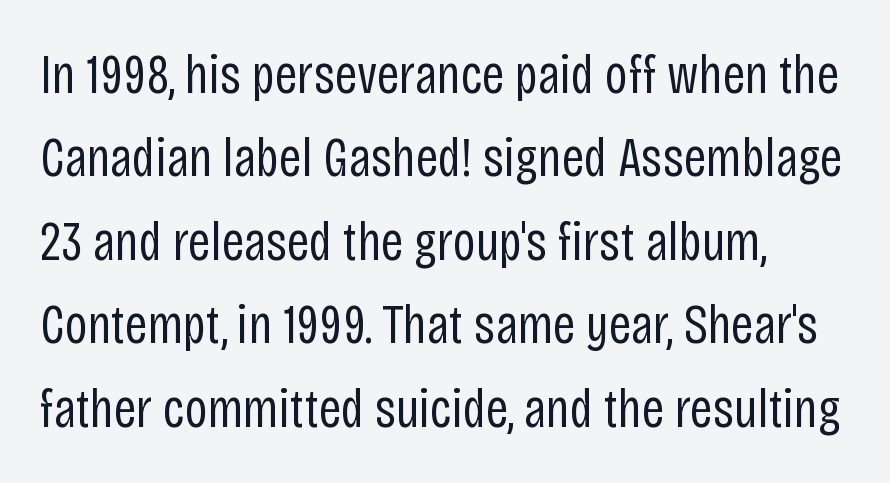
The image shows 56 px regular-weight, condensed sans-serif type, upright; set left-aligned, normal line spacing (1.49x), normal letter spacing, not underlined; low stroke contrast and a large x-height.
